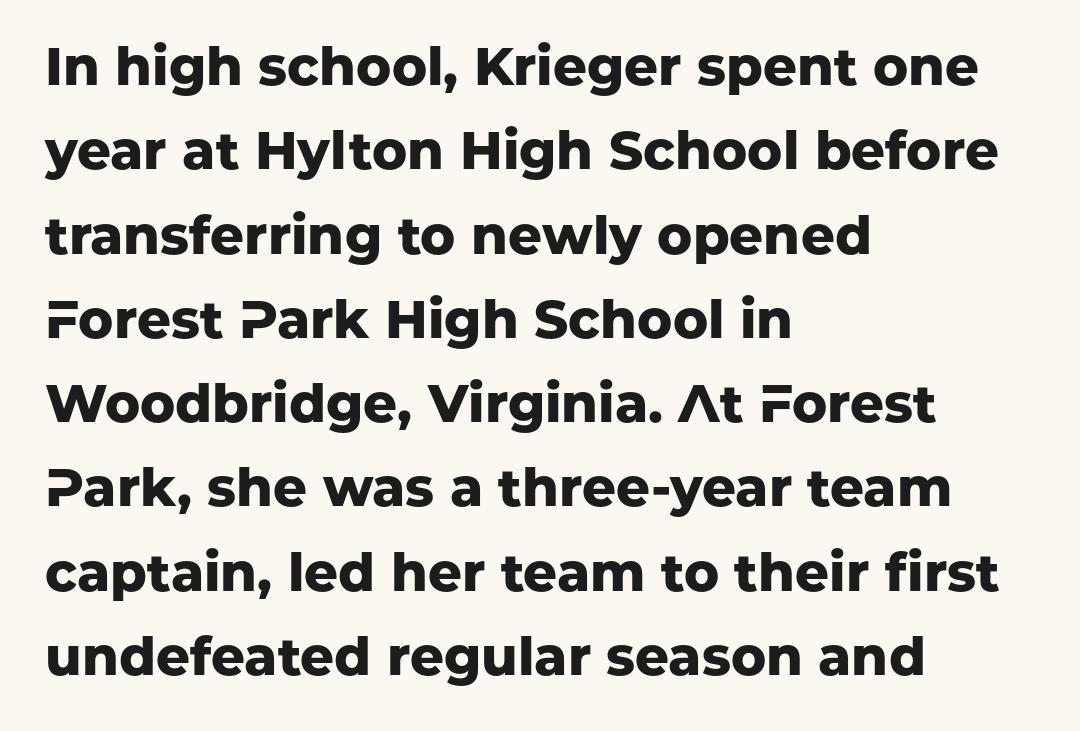
Q: Is the text bold? A: Yes.
Q: Is the text italic (slanted)? A: No, it is upright.
Q: Is the typeface a serif or a sans-serif typeface? A: Sans-serif.
Q: Is the text underlined? A: No.
Q: How is the paragraph aligned? A: Left-aligned.
Q: Is the spacing between letters normal or unusually wide? A: Normal.
Q: Is the spacing between lines tight, normal or loose? A: Normal.
Q: Width (condensed, normal, or wide)? A: Normal.
Q: Stroke contrast? A: Low.
Q: x-height? A: Medium.
Q: Monospaced? A: No.
